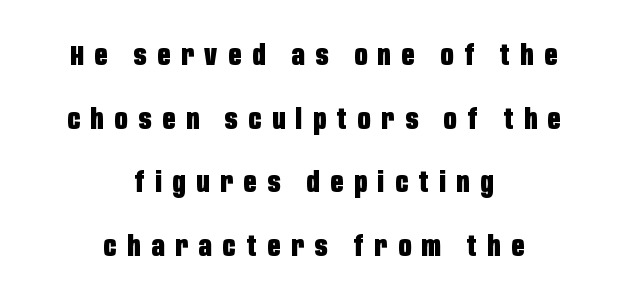
Q: Is the text bold? A: Yes.
Q: Is the text italic (slanted)? A: No, it is upright.
Q: Is the typeface a serif or a sans-serif typeface? A: Sans-serif.
Q: Is the text underlined? A: No.
Q: How is the paragraph aligned? A: Centered.
Q: Is the spacing between letters normal or unusually wide? A: Unusually wide.
Q: Is the spacing between lines tight, normal or loose? A: Loose.
Q: Width (condensed, normal, or wide)? A: Condensed.
Q: Stroke contrast? A: Low.
Q: x-height? A: Large.
Q: Monospaced? A: No.
